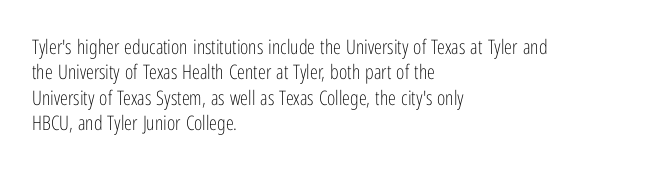
The image shows 20 px text type, upright; set left-aligned, normal line spacing (1.27x), normal letter spacing, not underlined.
